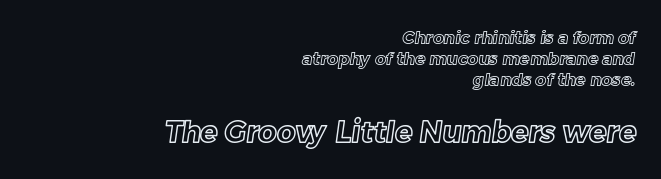
Q: Is the text underlined? A: No.
Q: How is the paragraph aligned? A: Right-aligned.
Q: Is the spacing between letters normal or unusually wide? A: Normal.
Q: Which block of text is set in a larger size, the first (top) or the second (bottom)? A: The second (bottom) one.
Q: Width (condensed, normal, or wide)? A: Normal.
Q: x-height? A: Medium.
Q: Monospaced? A: No.
